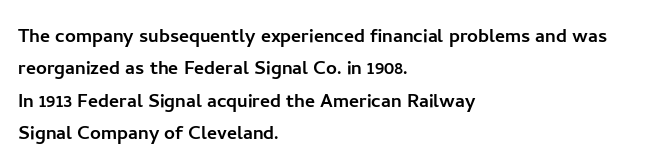
Q: Is the text italic (slanted)? A: No, it is upright.
Q: Is the text underlined? A: No.
Q: How is the paragraph aligned? A: Left-aligned.
Q: Is the spacing between letters normal or unusually wide? A: Normal.
Q: Is the spacing between lines tight, normal or loose? A: Normal.
